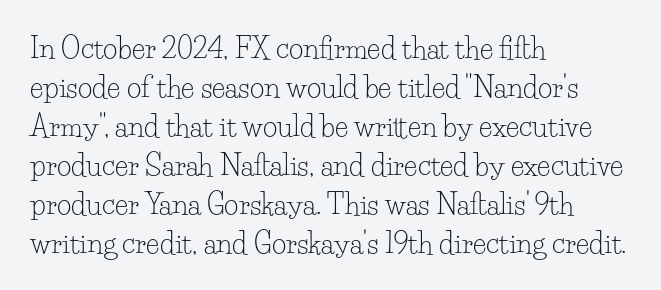
The image shows 28 px light serif type, upright; set left-aligned, normal line spacing (1.39x), normal letter spacing, not underlined; low stroke contrast and a small x-height.
